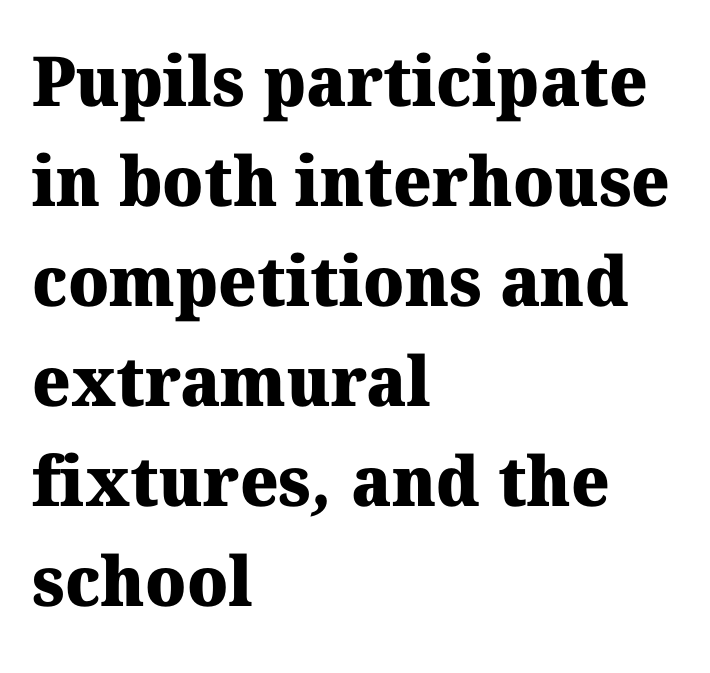
The image shows 69 px heavy serif type; set left-aligned, normal line spacing (1.45x), normal letter spacing, not underlined; medium stroke contrast and a medium x-height.
